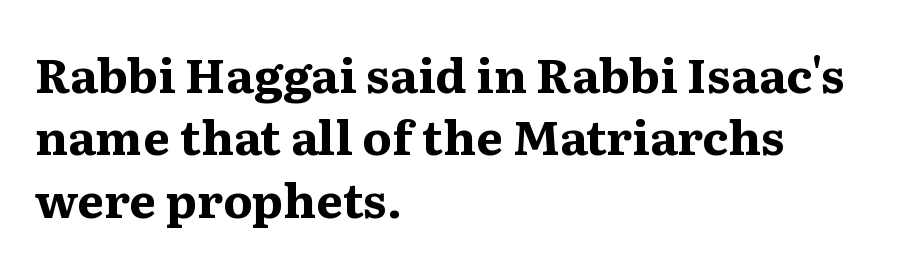
Check where the strokes stop: tiny serifs finish them off. Vertical strokes here are truly vertical. Here the glyphs are tracked normally, forming tight word shapes. Beneath every word, the page is bare. The glyphs have the mass of a bold cut.
